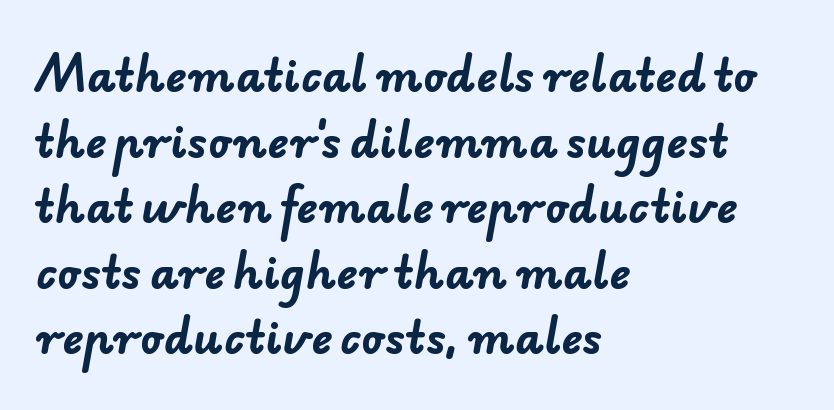
Q: Is the text bold? A: Yes.
Q: Is the typeface a serif or a sans-serif typeface? A: Sans-serif.
Q: Is the text underlined? A: No.
Q: How is the paragraph aligned? A: Left-aligned.
Q: Is the spacing between letters normal or unusually wide? A: Normal.
Q: Is the spacing between lines tight, normal or loose? A: Normal.
Q: Width (condensed, normal, or wide)? A: Normal.
Q: Stroke contrast? A: Low.
Q: x-height? A: Small.
Q: Monospaced? A: No.
